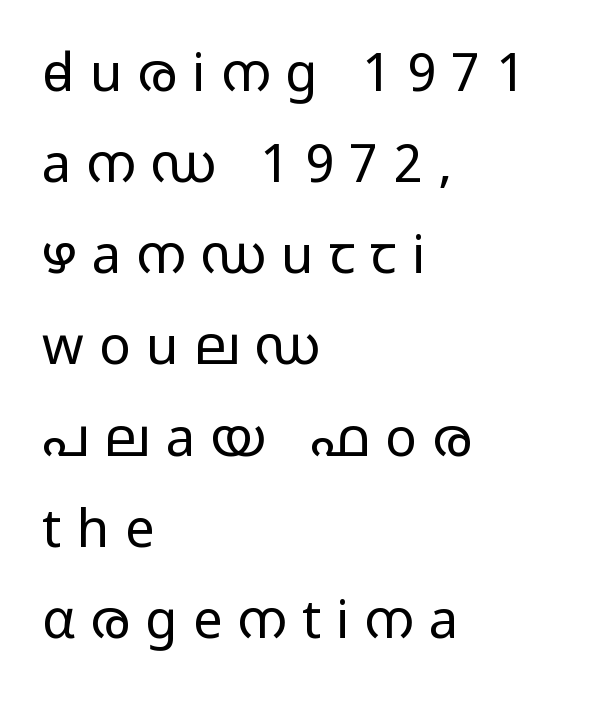
To sum up the face: it is a sans, with no serifs. This sample has the flowing, uneven cadence of proportional lettering. No chunkiness to these letters — they're not bold. Ascenders rise straight up at ninety degrees. You could only call the tracking loose — the letters float apart.
